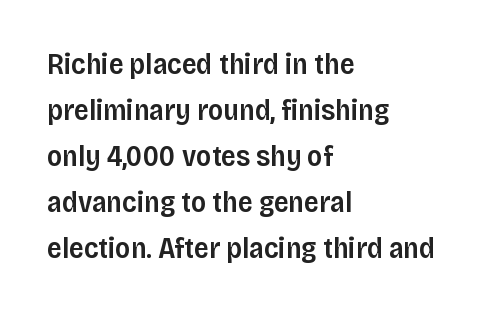
The typography opts for an upright posture over an oblique one. You could not count columns in this text — the font is proportionally spaced. One glance says typical: line gaps are just what's usual. Quick note: underline off.
